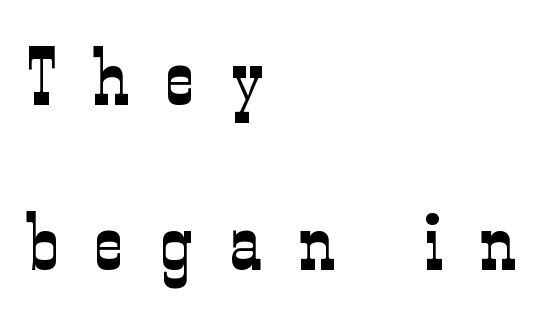
Q: Is the text bold? A: No.
Q: Is the text italic (slanted)? A: No, it is upright.
Q: Is the typeface a serif or a sans-serif typeface? A: Serif.
Q: Is the text underlined? A: No.
Q: How is the paragraph aligned? A: Left-aligned.
Q: Is the spacing between letters normal or unusually wide? A: Unusually wide.
Q: Is the spacing between lines tight, normal or loose? A: Loose.
Q: Width (condensed, normal, or wide)? A: Condensed.
Q: Stroke contrast? A: Low.
Q: x-height? A: Medium.
Q: Monospaced? A: No.
